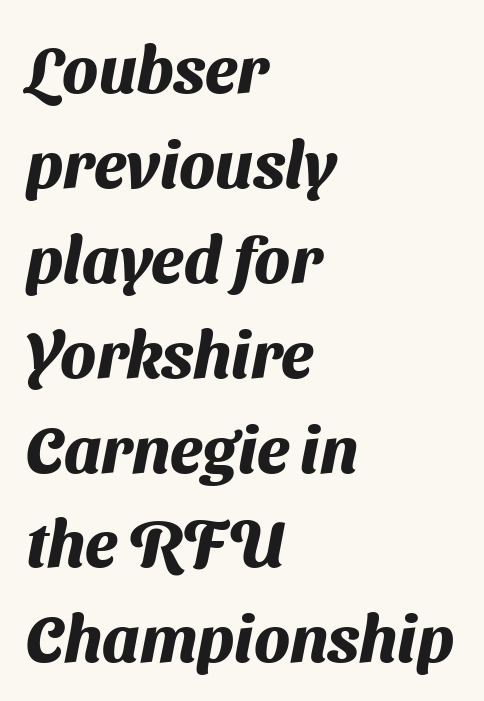
The image shows 65 px heavy sans-serif type; set left-aligned, normal line spacing (1.46x), normal letter spacing, not underlined; medium stroke contrast and a medium x-height.
